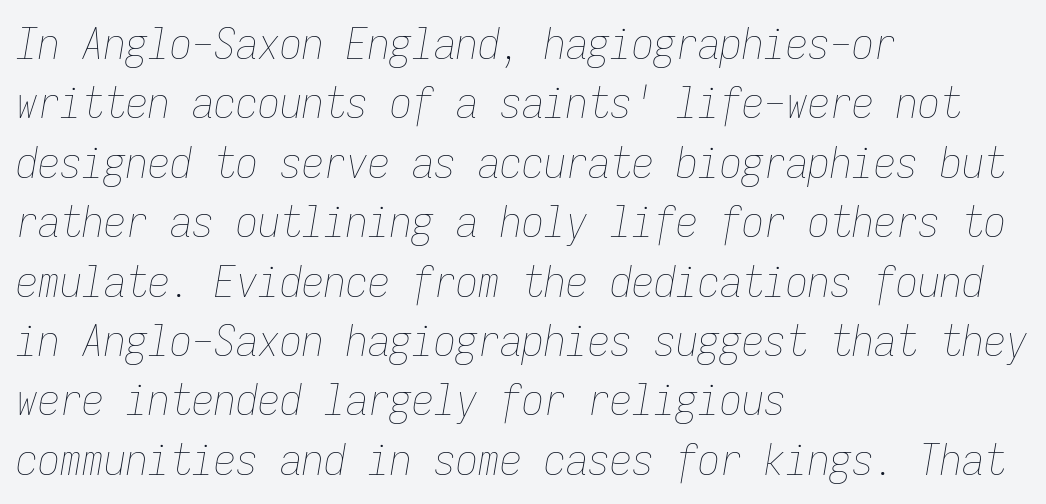
This rendering leaves character spacing at its baseline value. This is oblique type, the kind used for emphasis or titles. Honestly, the row spacing looks completely unremarkable. The setting favours the left margin, as ordinary paragraphs usually do. A clean baseline with only descenders dipping below it. The rendering uses typewriter-style spacing with identical character cells.
